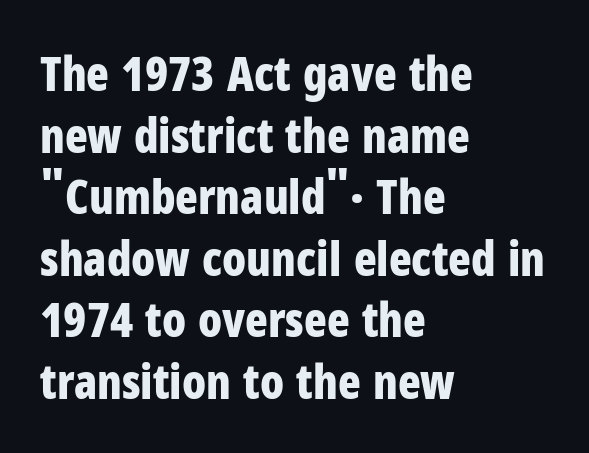
The gaps between neighbouring characters are ordinary and unremarkable. Weight check: bold — yes, fully. The passage shown is typed in a proportional face where columns would drift. A roman cut, with each character standing at attention. In CSS terms this would be text-align: left.
